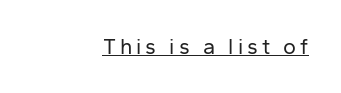
The axis of the letterforms is exactly vertical. Has an underline been added? It has. No heavy texture on the line: the type isn't bold. Horizontally, the lines are justified to the trailing edge only.
